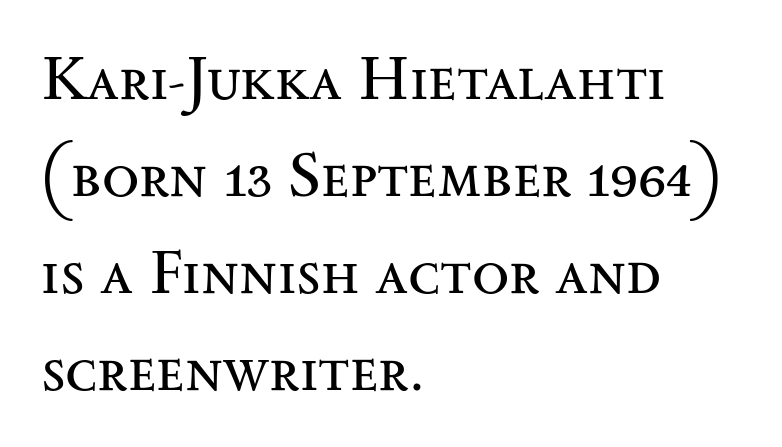
{"serif": "yes", "italic": "no", "bold": "no", "weight": "regular", "width": "wide", "stroke_contrast": "medium", "x_height": "small", "monospaced": "no", "underline": "no", "align": "left", "line_spacing": "normal", "line_spacing_ratio": 1.59, "letter_spacing": "normal", "letter_spacing_em": 0.0, "glyph_px": 61}
